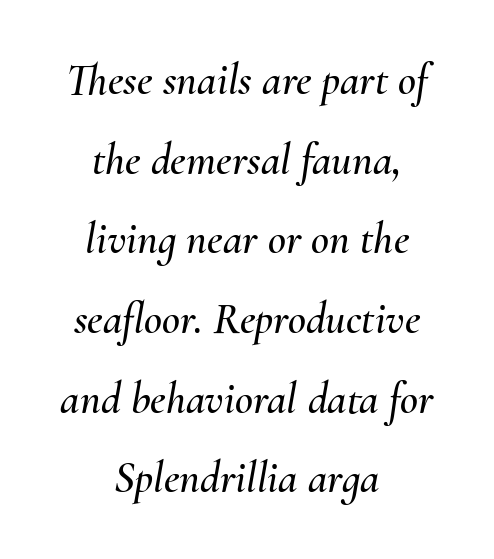
Q: Is the text italic (slanted)? A: Yes, it leans right by about 10 degrees.
Q: Is the text underlined? A: No.
Q: How is the paragraph aligned? A: Centered.
Q: Is the spacing between letters normal or unusually wide? A: Normal.
Q: Width (condensed, normal, or wide)? A: Normal.
Q: Stroke contrast? A: Medium.
Q: x-height? A: Small.
Q: Monospaced? A: No.
